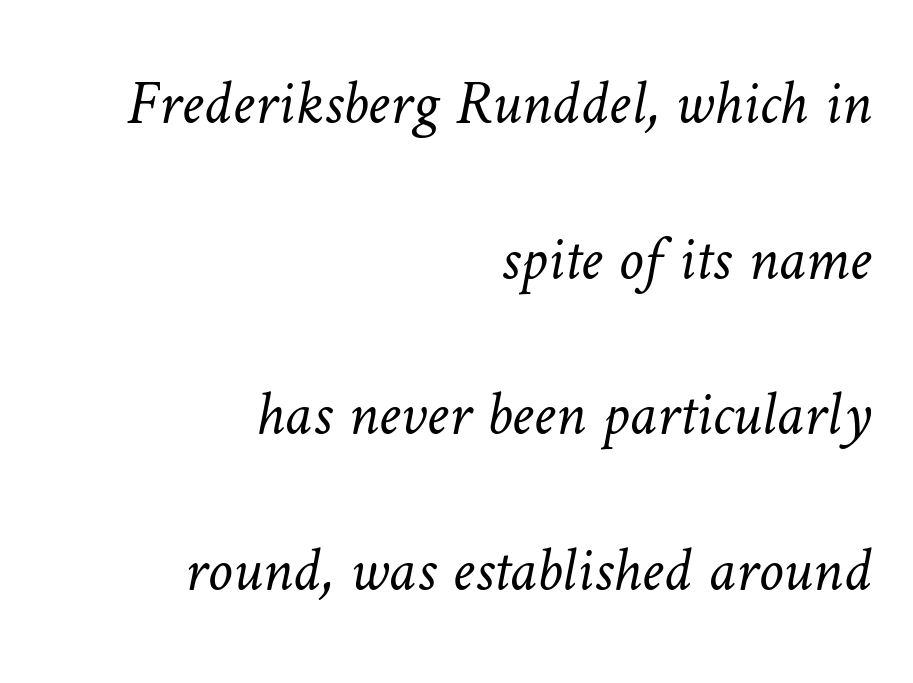
Q: Is the text bold? A: No.
Q: Is the text underlined? A: No.
Q: How is the paragraph aligned? A: Right-aligned.
Q: Is the spacing between letters normal or unusually wide? A: Normal.
Q: Is the spacing between lines tight, normal or loose? A: Loose.
Q: Width (condensed, normal, or wide)? A: Normal.
Q: Stroke contrast? A: Low.
Q: x-height? A: Medium.
Q: Monospaced? A: No.
